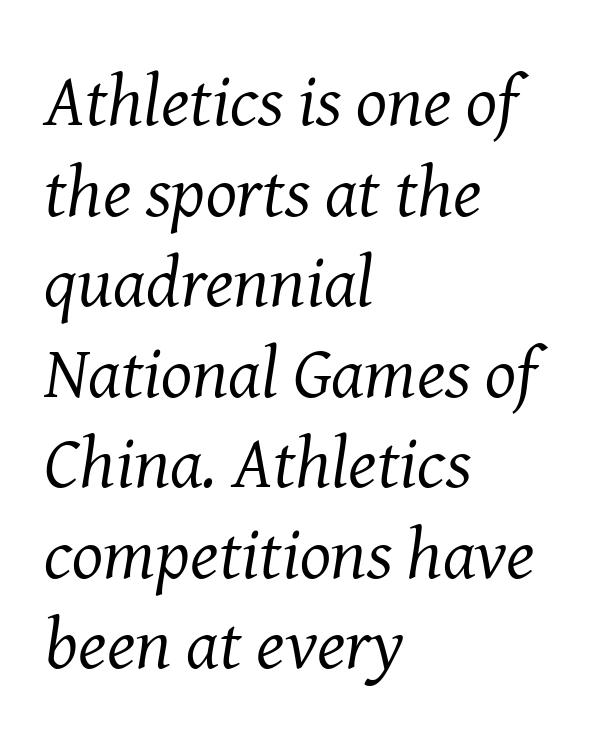
Q: Is the text bold? A: No.
Q: Is the text italic (slanted)? A: Yes, it leans right by about 8 degrees.
Q: Is the typeface a serif or a sans-serif typeface? A: Serif.
Q: Is the text underlined? A: No.
Q: How is the paragraph aligned? A: Left-aligned.
Q: Is the spacing between letters normal or unusually wide? A: Normal.
Q: Width (condensed, normal, or wide)? A: Normal.
Q: Stroke contrast? A: Medium.
Q: x-height? A: Medium.
Q: Monospaced? A: No.
